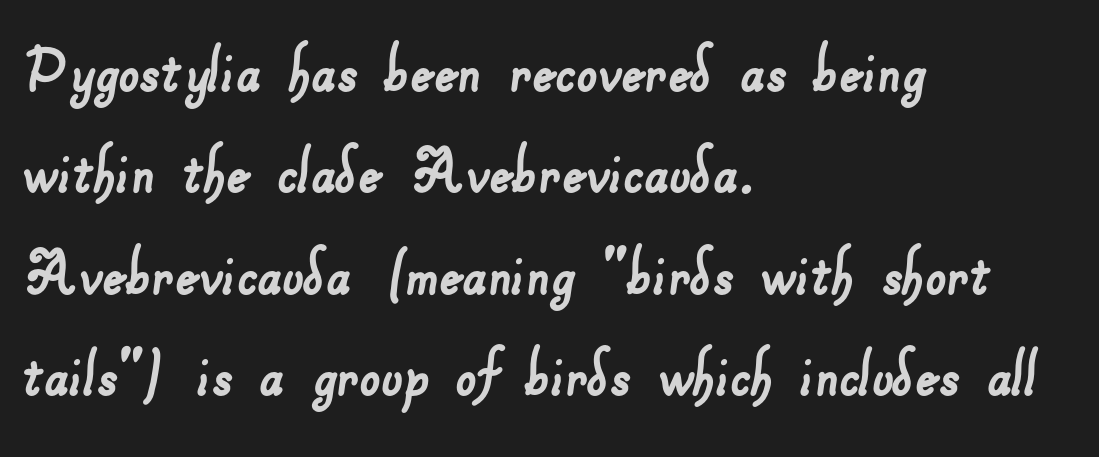
Q: Is the typeface a serif or a sans-serif typeface? A: Sans-serif.
Q: Is the text underlined? A: No.
Q: How is the paragraph aligned? A: Left-aligned.
Q: Is the spacing between letters normal or unusually wide? A: Normal.
Q: Is the spacing between lines tight, normal or loose? A: Normal.
Q: Width (condensed, normal, or wide)? A: Normal.
Q: Stroke contrast? A: Low.
Q: x-height? A: Small.
Q: Monospaced? A: No.
